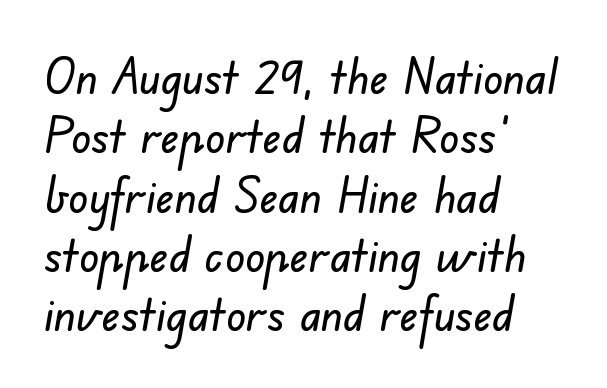
Q: Is the typeface a serif or a sans-serif typeface? A: Sans-serif.
Q: Is the text underlined? A: No.
Q: How is the paragraph aligned? A: Left-aligned.
Q: Is the spacing between letters normal or unusually wide? A: Normal.
Q: Width (condensed, normal, or wide)? A: Normal.
Q: Stroke contrast? A: Low.
Q: x-height? A: Small.
Q: Monospaced? A: No.
